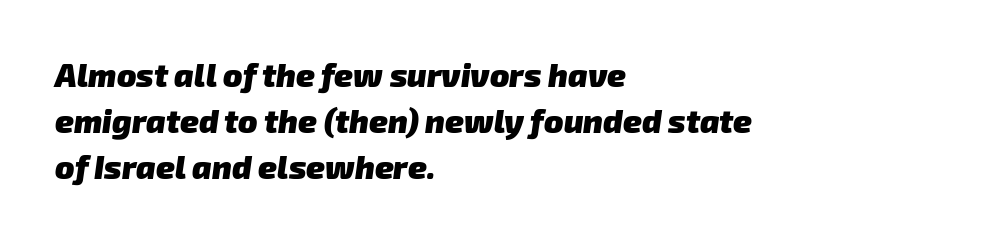
The image shows 32 px heavy sans-serif type; set left-aligned, normal line spacing (1.44x), normal letter spacing, not underlined; low stroke contrast and a medium x-height.
